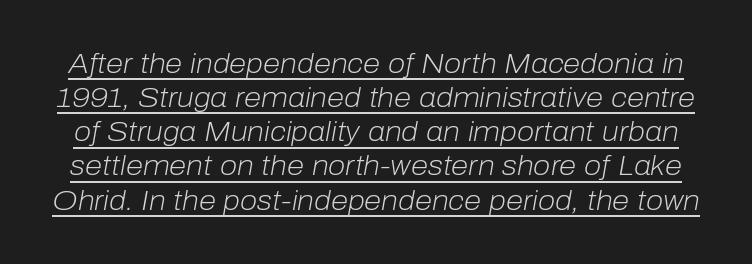
The specimen includes a rule beneath the text block's lines. The rendering uses natural spacing where letterforms have individual widths. The specimen reads as italic at a glance. The letters sit at their default tracking, neither squeezed nor spread. Heft: none added — not bold.
